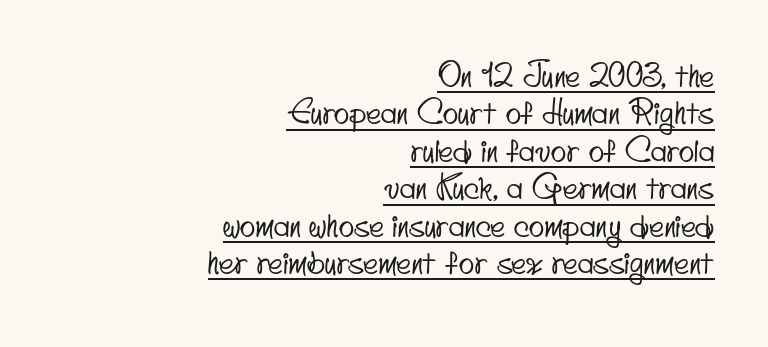
{"serif": "no", "width": "condensed", "stroke_contrast": "low", "x_height": "small", "monospaced": "no", "underline": "yes", "align": "right", "line_spacing_ratio": 1.17, "letter_spacing": "normal", "letter_spacing_em": 0.0, "glyph_px": 32}
